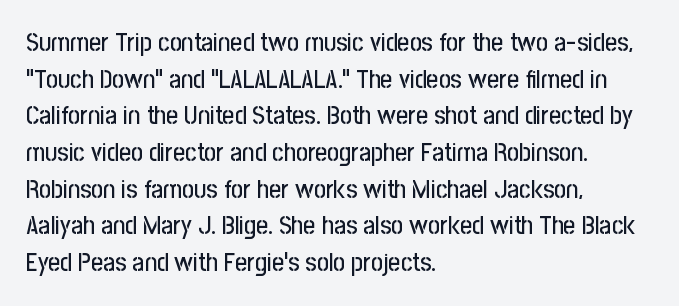
Q: Is the text italic (slanted)? A: No, it is upright.
Q: Is the text underlined? A: No.
Q: How is the paragraph aligned? A: Left-aligned.
Q: Is the spacing between letters normal or unusually wide? A: Normal.
Q: Is the spacing between lines tight, normal or loose? A: Normal.
